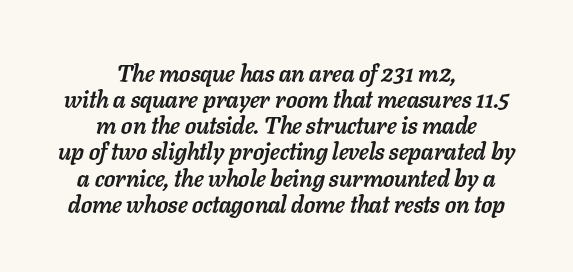
Q: Is the text bold? A: Yes.
Q: Is the text italic (slanted)? A: Yes, it leans right by about 11 degrees.
Q: Is the text underlined? A: No.
Q: How is the paragraph aligned? A: Centered.
Q: Is the spacing between letters normal or unusually wide? A: Normal.
Q: Is the spacing between lines tight, normal or loose? A: Tight.
